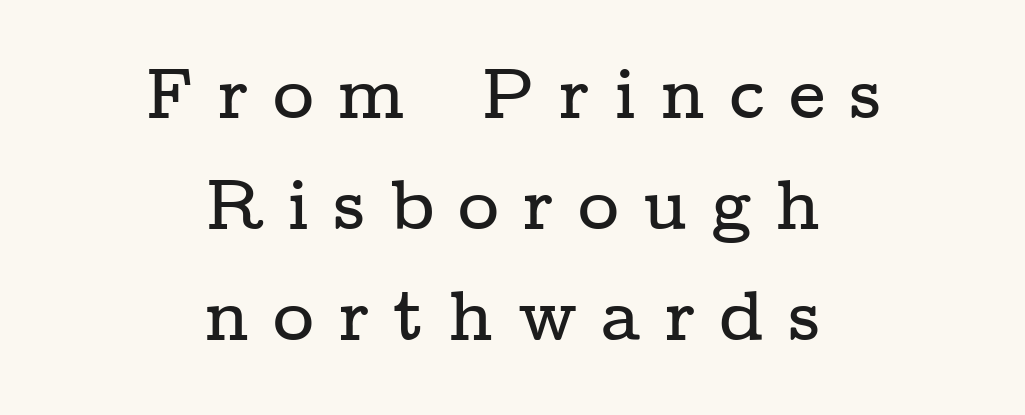
{"serif": "yes", "italic": "no", "width": "wide", "stroke_contrast": "low", "x_height": "medium", "monospaced": "no", "underline": "no", "align": "center", "line_spacing": "normal", "line_spacing_ratio": 1.56, "letter_spacing": "wide", "letter_spacing_em": 0.33, "glyph_px": 71}
